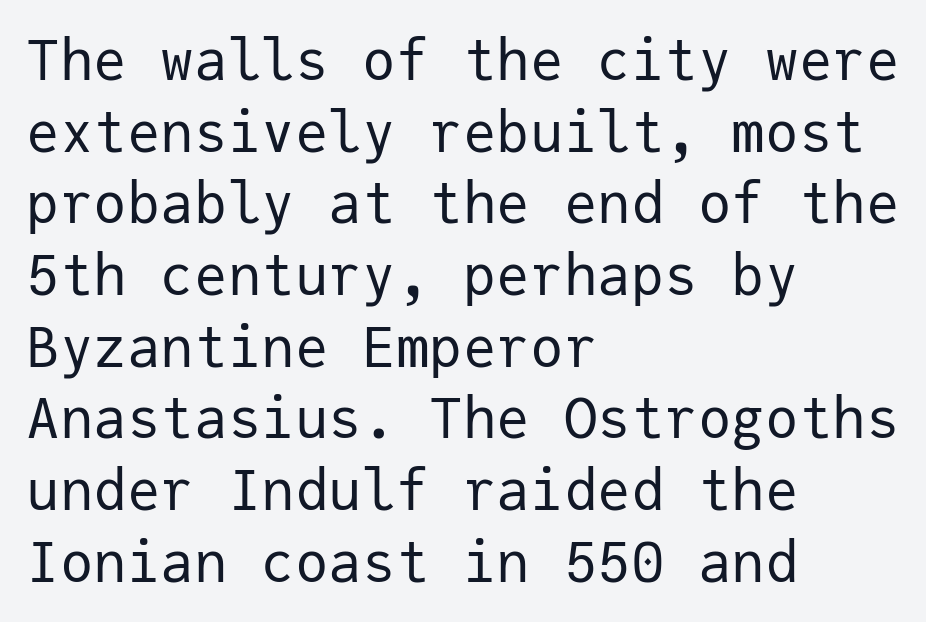
Q: Is the text bold? A: No.
Q: Is the text italic (slanted)? A: No, it is upright.
Q: Is the typeface a serif or a sans-serif typeface? A: Sans-serif.
Q: Is the text underlined? A: No.
Q: How is the paragraph aligned? A: Left-aligned.
Q: Is the spacing between letters normal or unusually wide? A: Normal.
Q: Is the spacing between lines tight, normal or loose? A: Normal.
Q: Width (condensed, normal, or wide)? A: Normal.
Q: Stroke contrast? A: Low.
Q: x-height? A: Medium.
Q: Monospaced? A: Yes.
